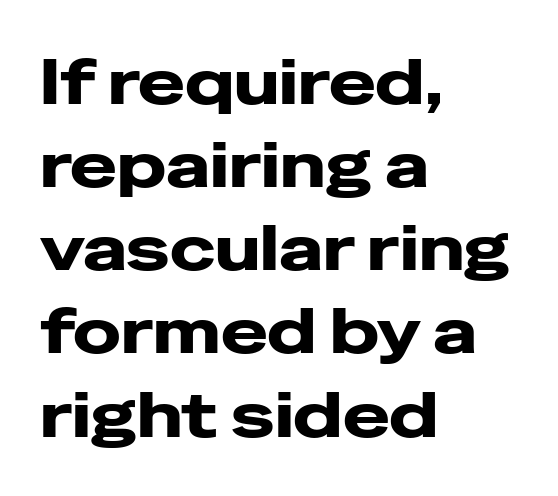
{"serif": "no", "italic": "no", "bold": "yes", "weight": "heavy", "width": "wide", "stroke_contrast": "low", "x_height": "medium", "monospaced": "no", "underline": "no", "align": "left", "line_spacing": "normal", "line_spacing_ratio": 1.32, "letter_spacing": "normal", "letter_spacing_em": 0.0, "glyph_px": 63}
